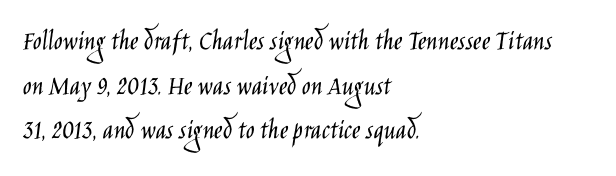
Q: Is the text bold? A: No.
Q: Is the text italic (slanted)? A: Yes.
Q: Is the typeface a serif or a sans-serif typeface? A: Sans-serif.
Q: Is the text underlined? A: No.
Q: How is the paragraph aligned? A: Left-aligned.
Q: Is the spacing between letters normal or unusually wide? A: Normal.
Q: Is the spacing between lines tight, normal or loose? A: Normal.
Q: Width (condensed, normal, or wide)? A: Condensed.
Q: Stroke contrast? A: Low.
Q: x-height? A: Large.
Q: Monospaced? A: No.
